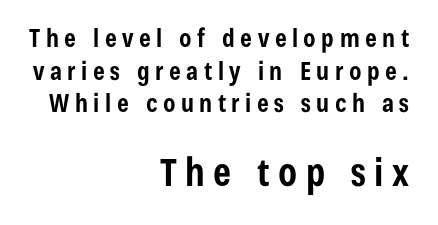
{"serif": "no", "italic": "no", "bold": "yes", "weight": "bold", "width": "condensed", "stroke_contrast": "low", "x_height": "medium", "monospaced": "no", "underline": "no", "align": "right", "line_spacing": "normal", "line_spacing_ratio": 1.31, "letter_spacing": "wide", "letter_spacing_em": 0.22, "larger_block": "second", "size_ratio": 1.52, "glyph_px": 38}
